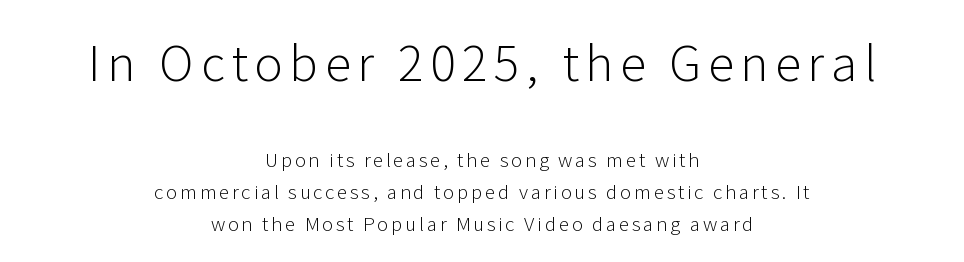
This sample uses a sans-serif face. Varying glyph widths throughout — classic text-font behaviour. Which margin do the lines hug? Neither — every line sits in the middle. The vertical gap from one line to the next is medium. This is roman type, the default non-slanted kind. Compare the two chunks: the upper has the greater cap height.
